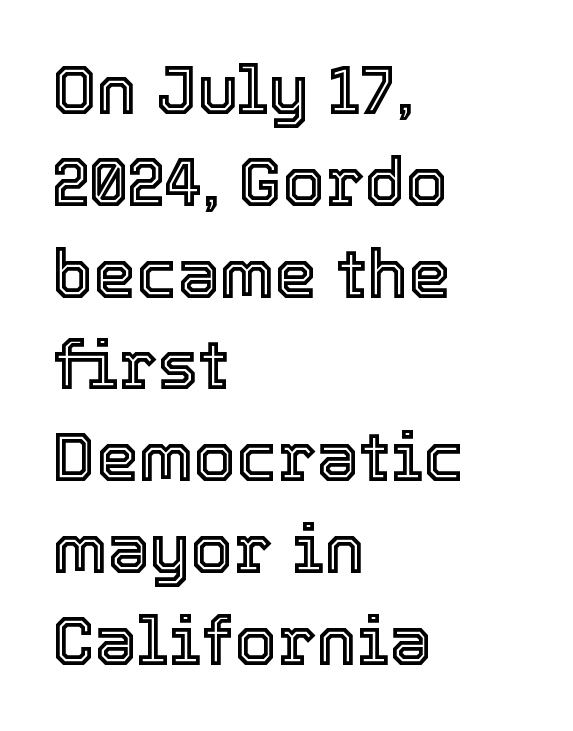
Q: Is the text italic (slanted)? A: No, it is upright.
Q: Is the text underlined? A: No.
Q: How is the paragraph aligned? A: Left-aligned.
Q: Is the spacing between letters normal or unusually wide? A: Normal.
Q: Is the spacing between lines tight, normal or loose? A: Normal.
Q: Width (condensed, normal, or wide)? A: Normal.
Q: x-height? A: Medium.
Q: Monospaced? A: No.
